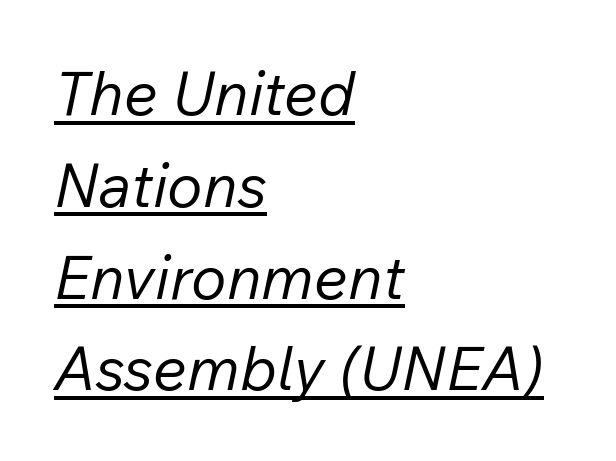
{"italic": "yes", "lean": "right", "slant_degrees": 12, "bold": "no", "weight": "regular", "width": "normal", "stroke_contrast": "low", "x_height": "medium", "monospaced": "no", "underline": "yes", "align": "left", "line_spacing": "normal", "line_spacing_ratio": 1.53, "letter_spacing": "normal", "letter_spacing_em": 0.0, "glyph_px": 60}
